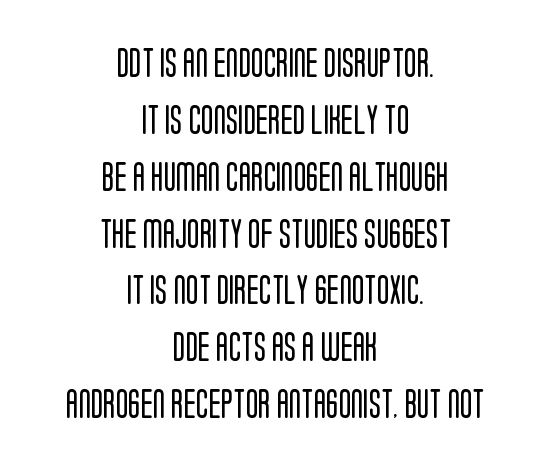
Check where the strokes stop: nothing finishes them off — pure sans. Nope, not italic — everything's standing straight. Each word holds together tightly as a unit, with standard inter-letter gaps. The face used here is proportionally spaced, like ordinary book or web type.
